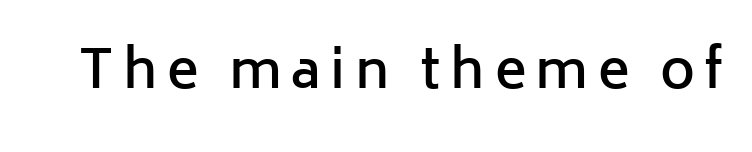
Q: Is the text bold? A: Semi-bold.
Q: Is the text italic (slanted)? A: No, it is upright.
Q: Is the typeface a serif or a sans-serif typeface? A: Sans-serif.
Q: Is the text underlined? A: No.
Q: Width (condensed, normal, or wide)? A: Normal.
Q: Stroke contrast? A: Low.
Q: x-height? A: Medium.
Q: Monospaced? A: No.
